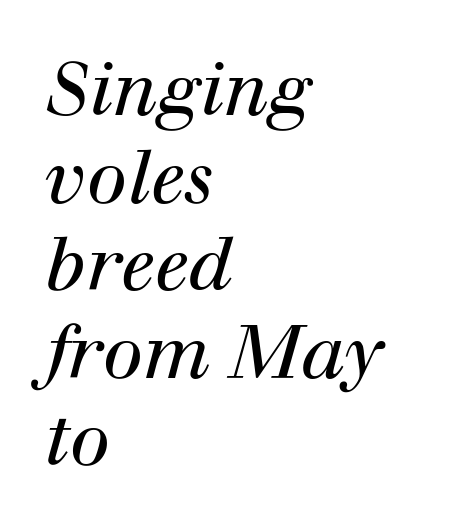
Inter-character spacing is left at the font's built-in metrics. The font family rendered here belongs to the serif group. Do the characters align in a grid? No, the font is proportional. The rendering anchors every line to the left-hand side. Descenders are the only things crossing below the line. The passage shown is not bold in any degree.
